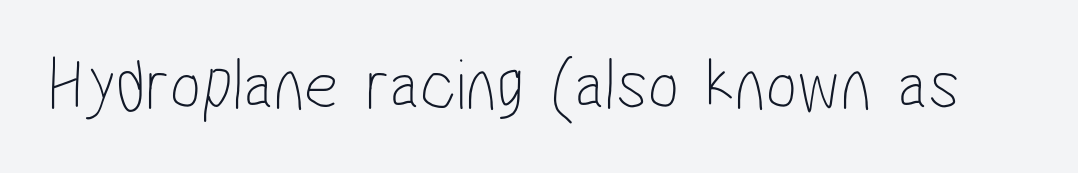
{"serif": "no", "bold": "no", "weight": "thin", "width": "condensed", "stroke_contrast": "low", "x_height": "medium", "monospaced": "no", "underline": "no", "letter_spacing": "normal", "letter_spacing_em": 0.0, "glyph_px": 74}
